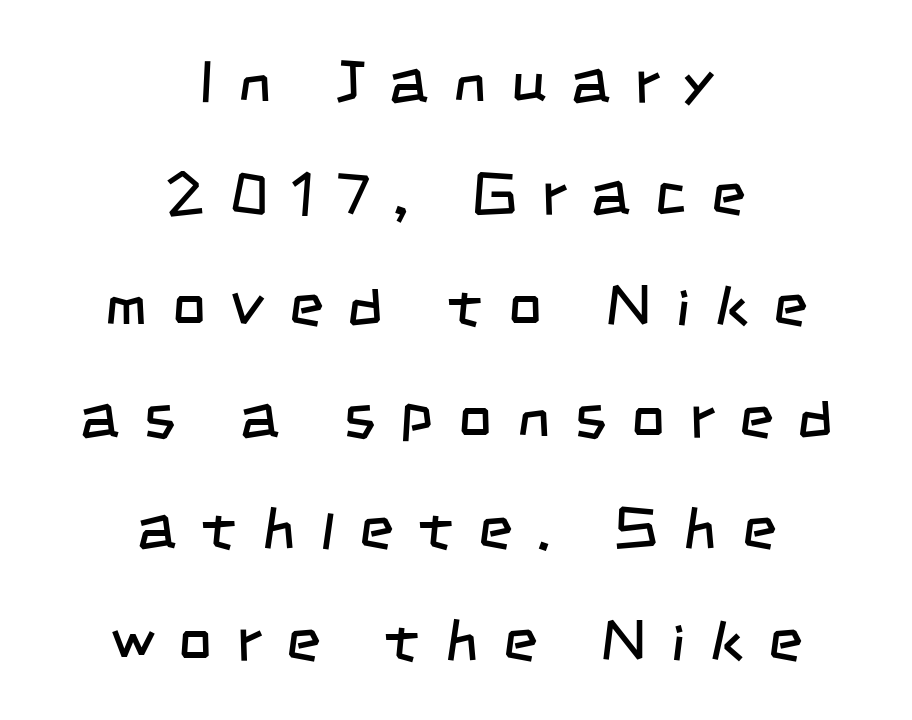
The image shows 59 px regular-weight, condensed sans-serif type; set centered, line spacing 1.89x, unusually wide letter spacing (+0.42 em), not underlined; low stroke contrast and a large x-height.
